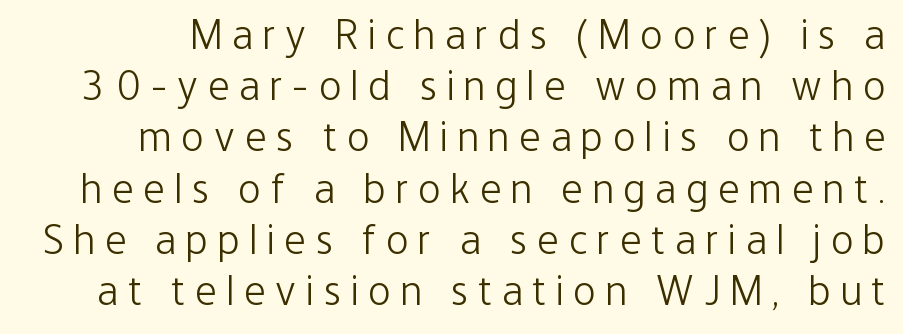
The image shows 42 px light, condensed sans-serif type, upright; set line spacing 1.22x, unusually wide letter spacing (+0.24 em), not underlined; low stroke contrast and a medium x-height.
